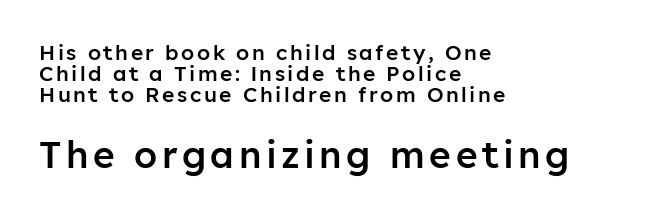
This is sans-serif lettering, the kind often seen on screens and signage. Emphasis by weight is partial: semibold. These lines stack with their left ends in a neat column. The space beneath each line is pristine and unruled. Do the characters align in a grid? No, the font is proportional.
